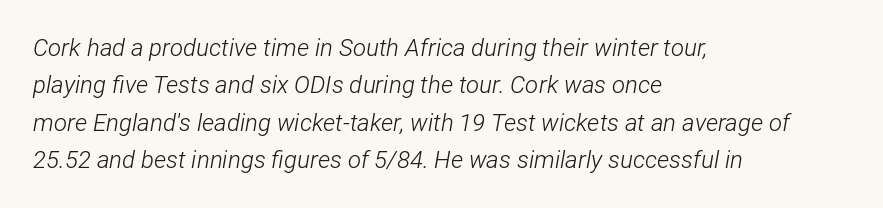
{"italic": "yes", "lean": "right", "slant_degrees": 12, "bold": "no", "underline": "no", "align": "left", "line_spacing": "normal", "line_spacing_ratio": 1.56, "letter_spacing": "normal", "letter_spacing_em": 0.0, "glyph_px": 24}
